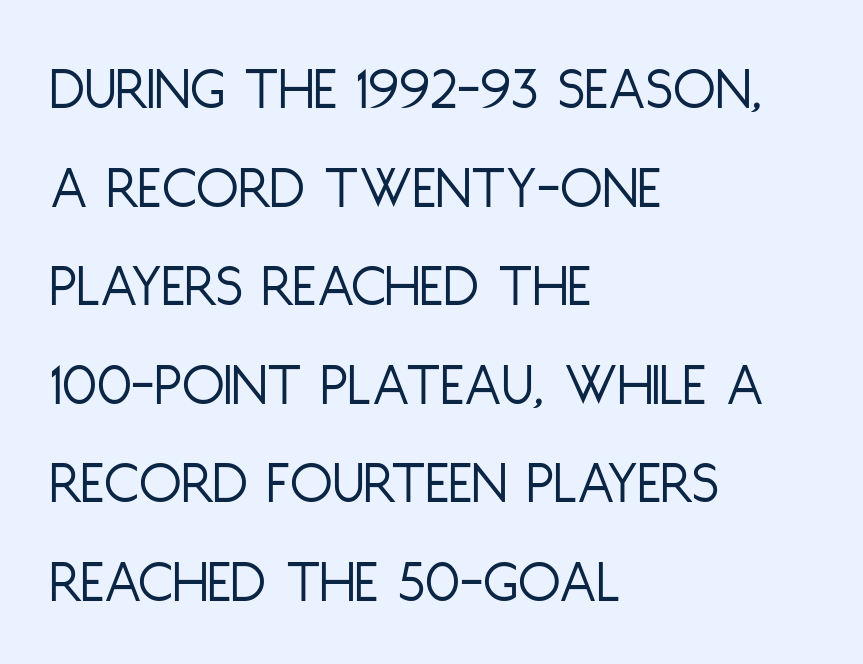
Notice how the stems are strictly vertical — no italics here. Look at the tracking — it's just the regular setting, nothing added. Line spacing here is normal. One-word summary of the alignment: left. Do the characters align in a grid? No, the font is proportional. This reads as an unemphasized weight, regular at the heaviest.
